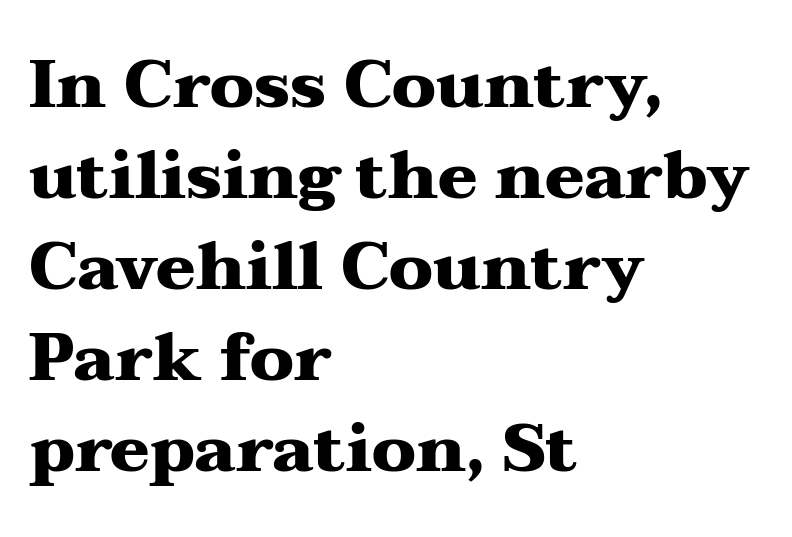
The image shows 66 px heavy, wide serif type, upright; set left-aligned, normal line spacing (1.38x), normal letter spacing, not underlined; medium stroke contrast and a medium x-height.
